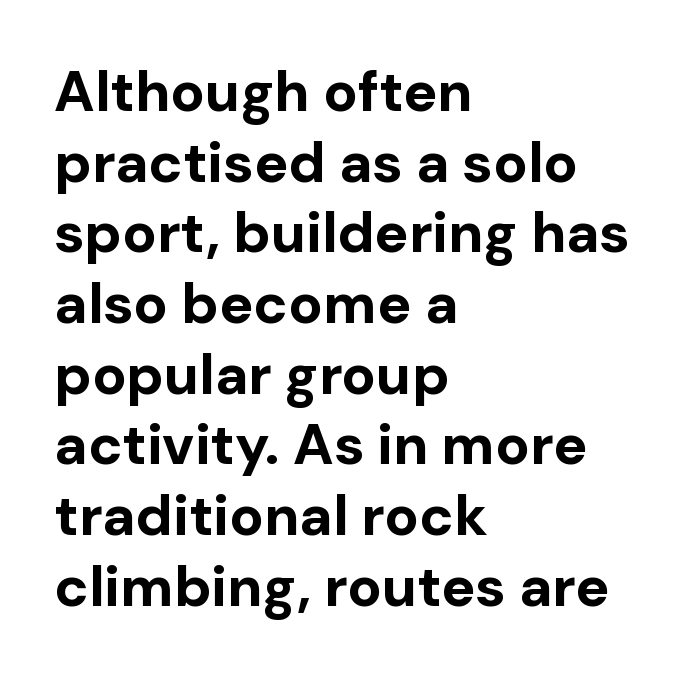
Q: Is the text bold? A: Yes.
Q: Is the text italic (slanted)? A: No, it is upright.
Q: Is the typeface a serif or a sans-serif typeface? A: Sans-serif.
Q: Is the text underlined? A: No.
Q: How is the paragraph aligned? A: Left-aligned.
Q: Is the spacing between letters normal or unusually wide? A: Normal.
Q: Width (condensed, normal, or wide)? A: Normal.
Q: Stroke contrast? A: Low.
Q: x-height? A: Medium.
Q: Monospaced? A: No.
